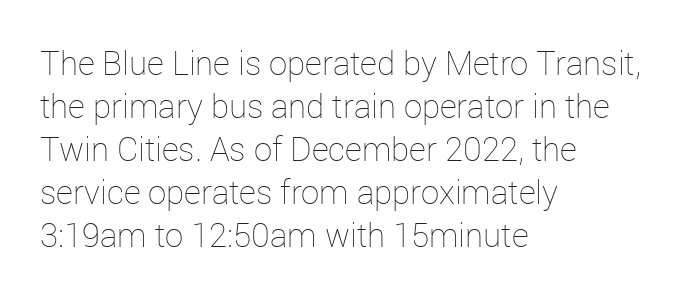
The image shows 33 px thin type, upright; set left-aligned, normal line spacing (1.3x), normal letter spacing, not underlined; low stroke contrast and a medium x-height.
